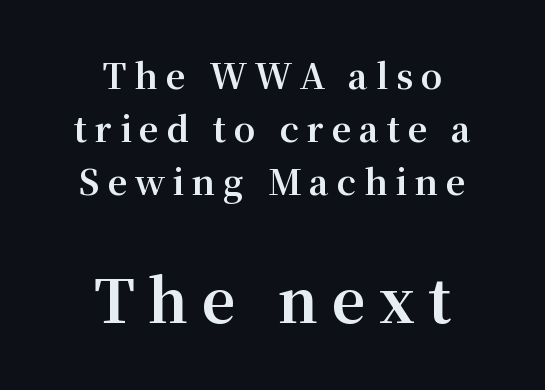
{"serif": "yes", "italic": "no", "bold": "yes", "weight": "bold", "width": "normal", "stroke_contrast": "medium", "x_height": "medium", "monospaced": "no", "underline": "no", "align": "center", "line_spacing": "normal", "line_spacing_ratio": 1.56, "letter_spacing": "wide", "letter_spacing_em": 0.23, "larger_block": "second", "size_ratio": 1.74, "glyph_px": 59}
